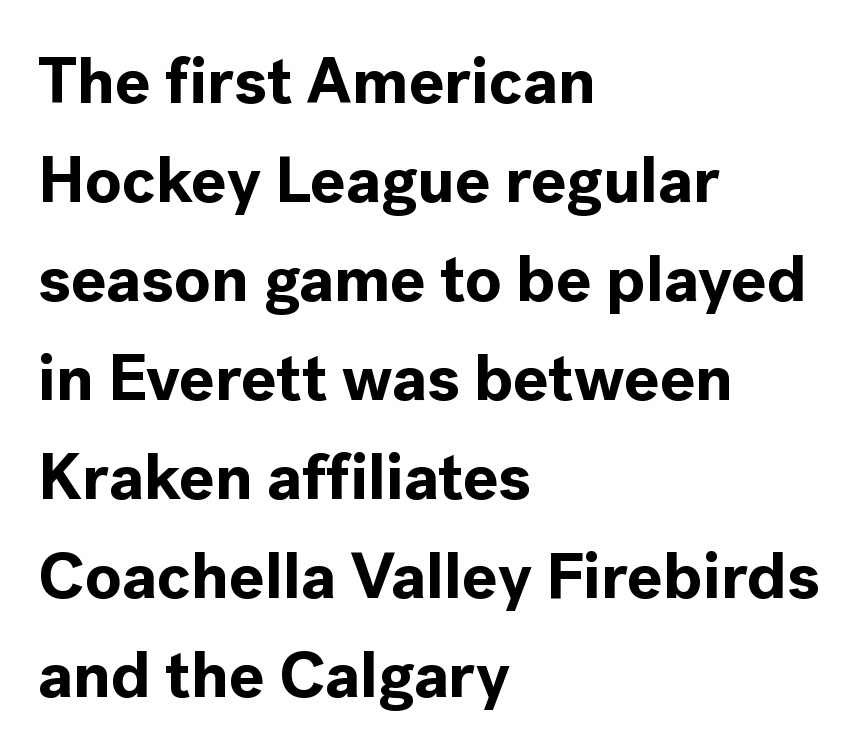
{"serif": "no", "italic": "no", "bold": "yes", "weight": "bold", "width": "normal", "x_height": "medium", "monospaced": "no", "underline": "no", "align": "left", "line_spacing": "normal", "line_spacing_ratio": 1.5, "letter_spacing": "normal", "letter_spacing_em": 0.0, "glyph_px": 66}
